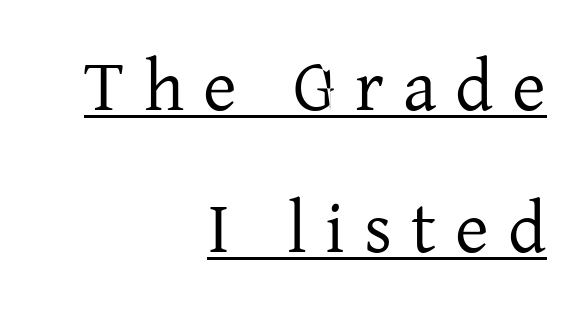
The image shows 73 px serif type, upright; set right-aligned, loose line spacing (1.95x), unusually wide letter spacing (+0.26 em), underlined; low stroke contrast and a medium x-height.
